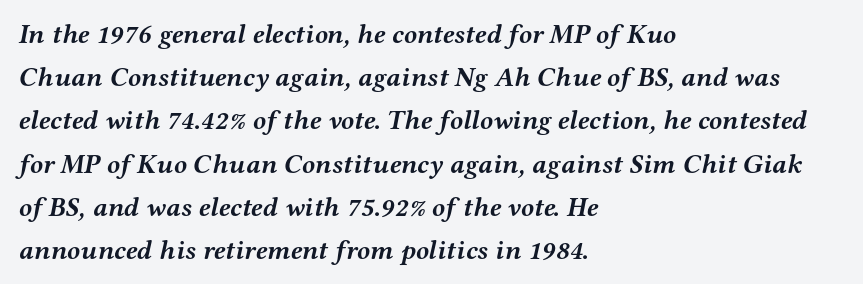
Quick note: interline space is typical. Emphasis by weight is at full strength: bold. In terms of posture, this sample is oblique. Glyph-to-glyph distance matches everyday printed text. Has an underline been added? It has not. The lines are quadded left.
